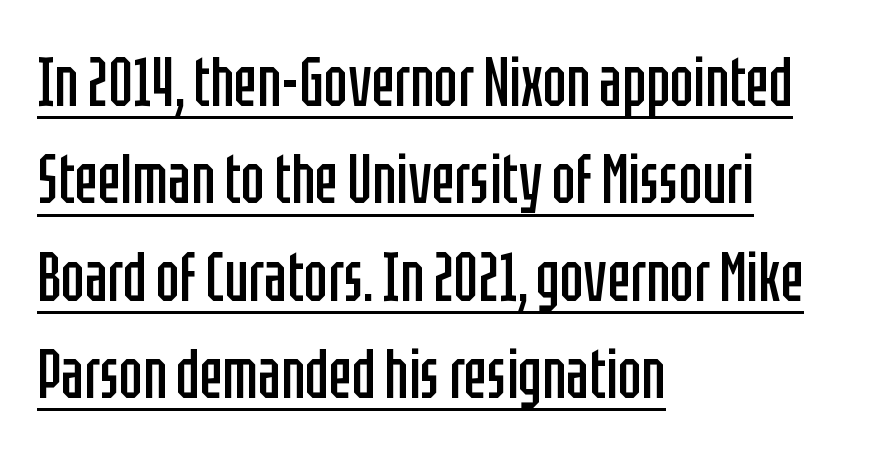
{"serif": "no", "italic": "no", "bold": "no", "weight": "regular", "width": "condensed", "stroke_contrast": "low", "x_height": "large", "monospaced": "no", "underline": "yes", "align": "left", "line_spacing": "normal", "line_spacing_ratio": 1.41, "letter_spacing": "normal", "letter_spacing_em": 0.0, "glyph_px": 69}
